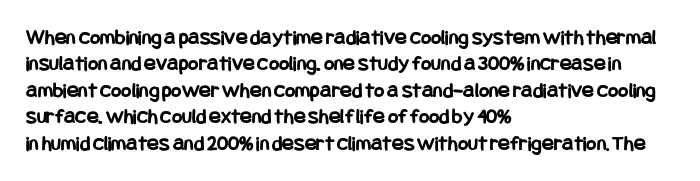
Q: Is the text bold? A: Yes.
Q: Is the text italic (slanted)? A: No, it is upright.
Q: Is the text underlined? A: No.
Q: How is the paragraph aligned? A: Left-aligned.
Q: Is the spacing between letters normal or unusually wide? A: Normal.
